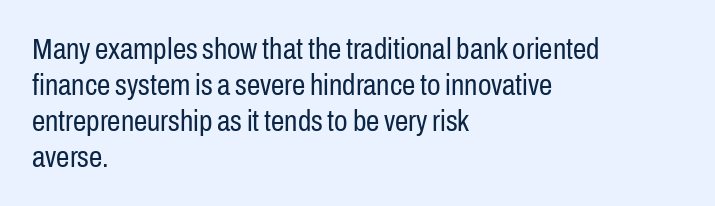
You could call the tracking neutral — neither tight nor loose. No letter is thick-stroked: the sample isn't bold. This sample has the flowing, uneven cadence of proportional lettering. Underline: absent. Every row of glyphs begins at an identical x-position on the left.
